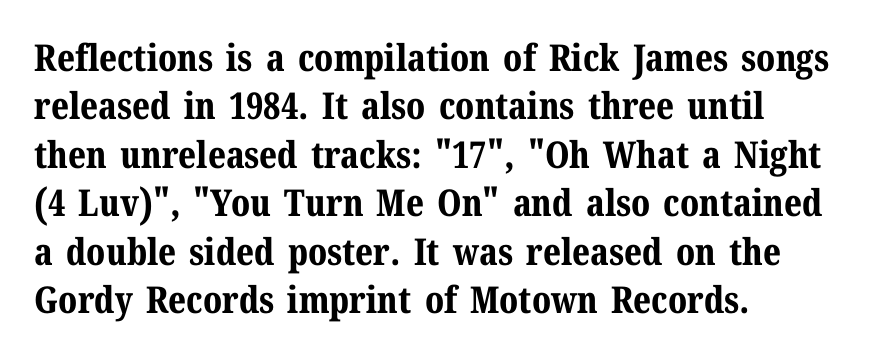
{"serif": "yes", "italic": "no", "bold": "yes", "weight": "bold", "width": "normal", "stroke_contrast": "medium", "x_height": "medium", "monospaced": "no", "underline": "no", "align": "left", "line_spacing": "normal", "line_spacing_ratio": 1.31, "letter_spacing": "normal", "letter_spacing_em": 0.0, "glyph_px": 37}
